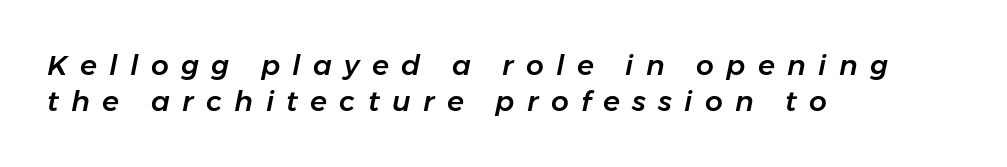
The image shows 28 px text type, italic (leaning right); set left-aligned, normal line spacing (1.3x), unusually wide letter spacing (+0.44 em), not underlined; low stroke contrast and a medium x-height.
